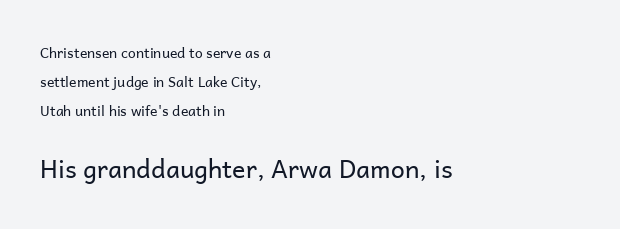
This rendering uses left alignment, leaving the right contour irregular. Decoration check: the copy has no underline. Compare the two chunks: the lower has the greater cap height. Words appear dense and cohesive because spacing is normal. The axis of the letterforms is exactly vertical.
